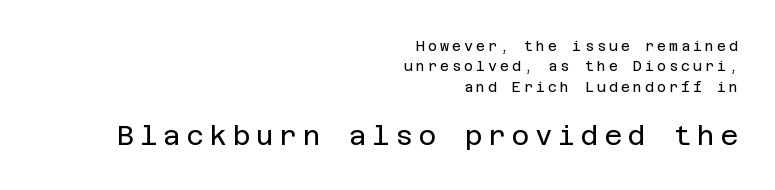
The image shows 27 px text type, upright; set right-aligned, normal line spacing (1.45x), unusually wide letter spacing (+0.21 em), not underlined; the second (bottom) block is 1.93x larger.
